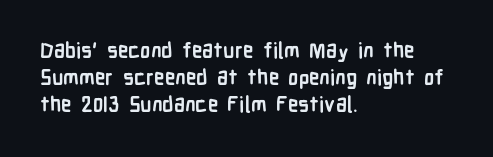
The space directly below the letters is spotless. In terms of leading, this rendering sits right in the middle. Notice how the stems are strictly vertical — no italics here. Honestly, the letter spacing is just normal — you wouldn't notice it. Typesetter's note: full bold, strokes at maximum text heaviness.
